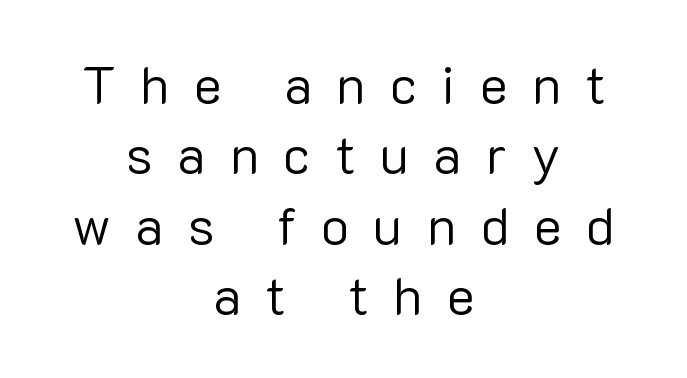
{"serif": "no", "italic": "no", "bold": "no", "weight": "regular", "width": "normal", "stroke_contrast": "low", "x_height": "medium", "monospaced": "no", "underline": "no", "align": "center", "line_spacing": "normal", "line_spacing_ratio": 1.33, "letter_spacing": "wide", "letter_spacing_em": 0.46, "glyph_px": 53}
